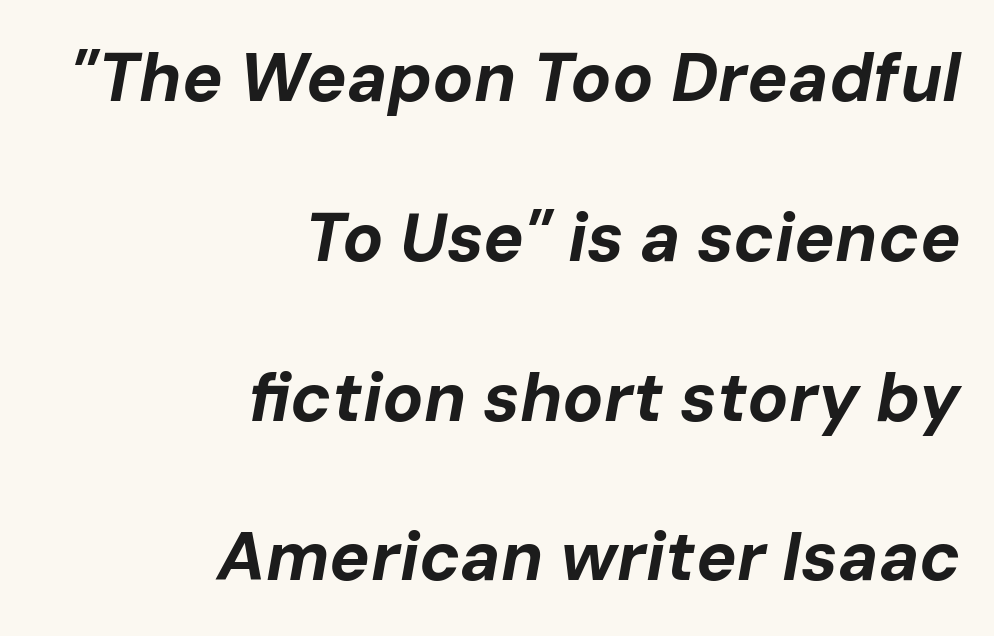
{"italic": "yes", "lean": "right", "slant_degrees": 10, "bold": "yes", "weight": "bold", "width": "normal", "stroke_contrast": "low", "x_height": "medium", "monospaced": "no", "underline": "no", "align": "right", "line_spacing": "loose", "line_spacing_ratio": 2.35, "letter_spacing": "normal", "letter_spacing_em": 0.0, "glyph_px": 68}
